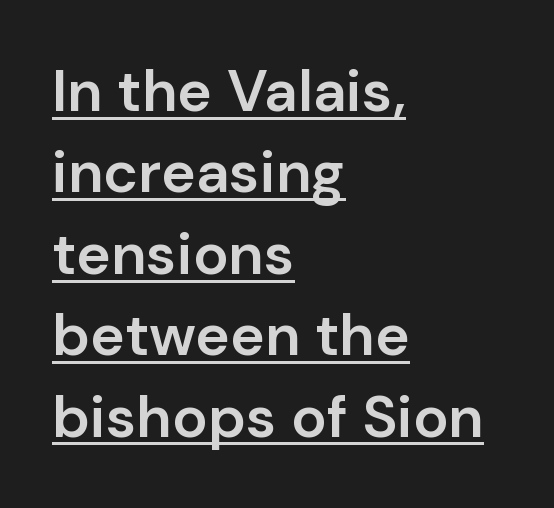
Q: Is the text bold? A: Semi-bold.
Q: Is the text italic (slanted)? A: No, it is upright.
Q: Is the typeface a serif or a sans-serif typeface? A: Sans-serif.
Q: Is the text underlined? A: Yes.
Q: How is the paragraph aligned? A: Left-aligned.
Q: Is the spacing between letters normal or unusually wide? A: Normal.
Q: Is the spacing between lines tight, normal or loose? A: Normal.
Q: Width (condensed, normal, or wide)? A: Normal.
Q: Stroke contrast? A: Low.
Q: x-height? A: Medium.
Q: Monospaced? A: No.
